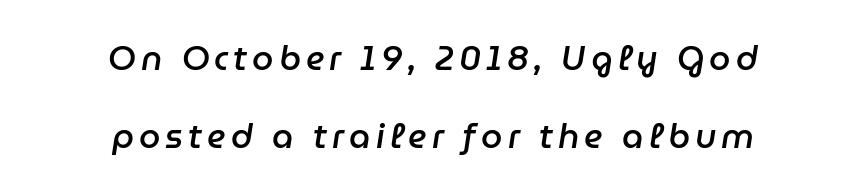
Q: Is the text bold? A: Semi-bold.
Q: Is the text italic (slanted)? A: Yes, it leans right by about 9 degrees.
Q: Is the text underlined? A: No.
Q: How is the paragraph aligned? A: Centered.
Q: Is the spacing between lines tight, normal or loose? A: Loose.
Q: Width (condensed, normal, or wide)? A: Normal.
Q: Stroke contrast? A: Low.
Q: x-height? A: Medium.
Q: Monospaced? A: No.
